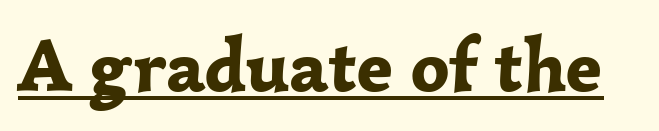
Every character sits straight up, as roman type does. These lines are rendered in a variable-pitch font. Emphasis is given by a line drawn under the lettering. Classification — serif.
